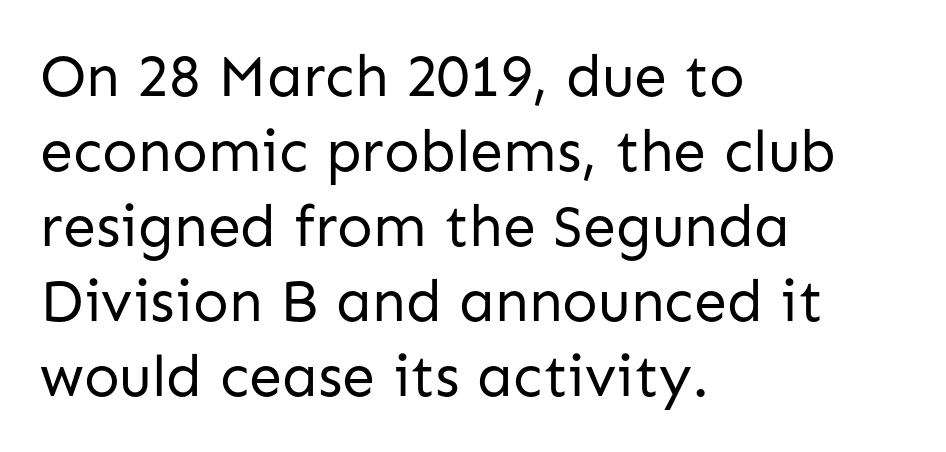
{"serif": "no", "italic": "no", "bold": "no", "weight": "regular", "width": "normal", "stroke_contrast": "low", "x_height": "medium", "monospaced": "no", "underline": "no", "align": "left", "line_spacing": "normal", "line_spacing_ratio": 1.27, "letter_spacing": "normal", "letter_spacing_em": 0.0, "glyph_px": 59}
